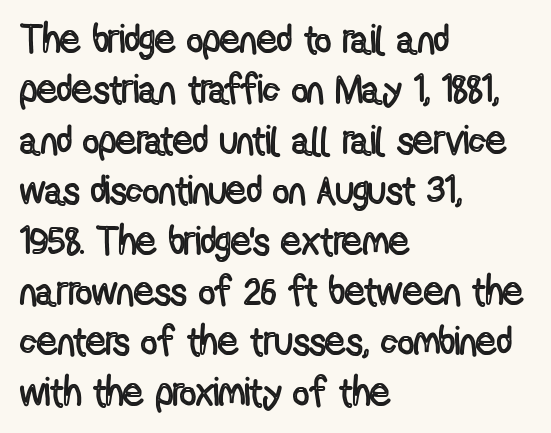
Regular leading. Letter spacing: default. The compositor pushed each line to the left boundary. The passage shown is typed in a proportional face where columns would drift.
